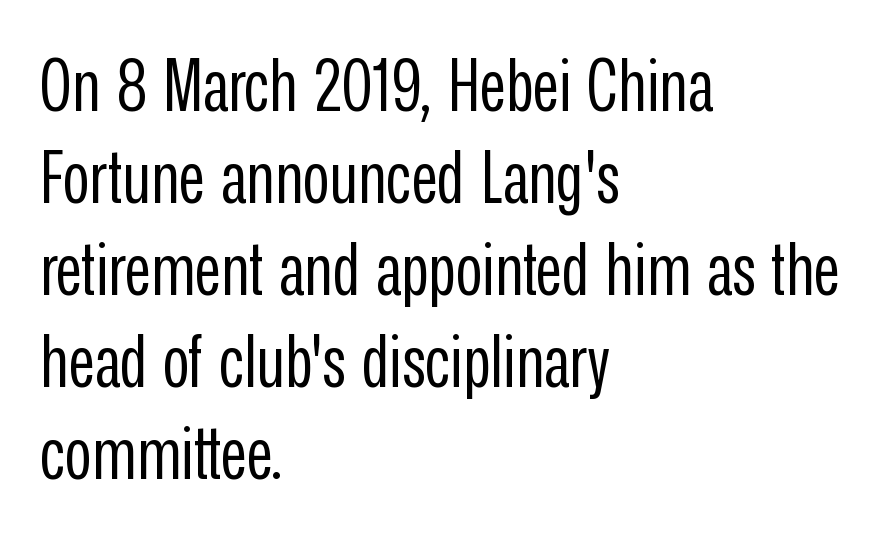
{"serif": "no", "italic": "no", "bold": "no", "weight": "regular", "width": "condensed", "stroke_contrast": "low", "x_height": "medium", "monospaced": "no", "underline": "no", "align": "left", "line_spacing": "normal", "line_spacing_ratio": 1.26, "letter_spacing": "normal", "letter_spacing_em": 0.0, "glyph_px": 73}
